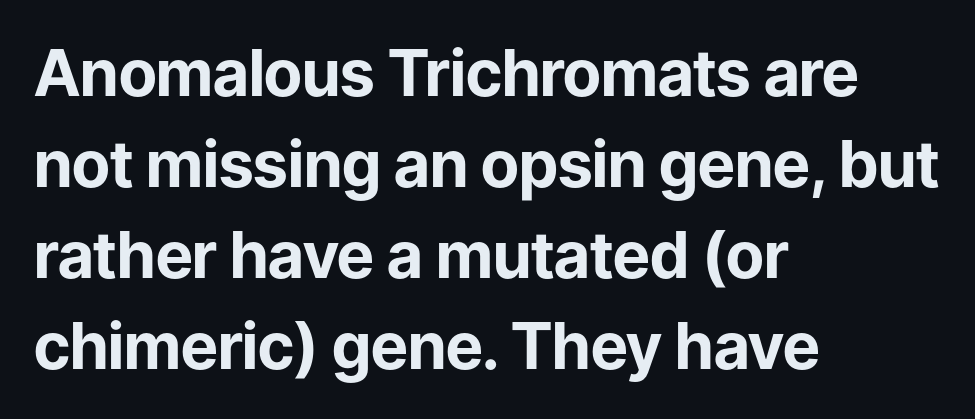
Q: Is the text bold? A: Yes.
Q: Is the text italic (slanted)? A: No, it is upright.
Q: Is the typeface a serif or a sans-serif typeface? A: Sans-serif.
Q: Is the text underlined? A: No.
Q: How is the paragraph aligned? A: Left-aligned.
Q: Is the spacing between letters normal or unusually wide? A: Normal.
Q: Is the spacing between lines tight, normal or loose? A: Normal.
Q: Width (condensed, normal, or wide)? A: Normal.
Q: Stroke contrast? A: Low.
Q: x-height? A: Medium.
Q: Monospaced? A: No.
